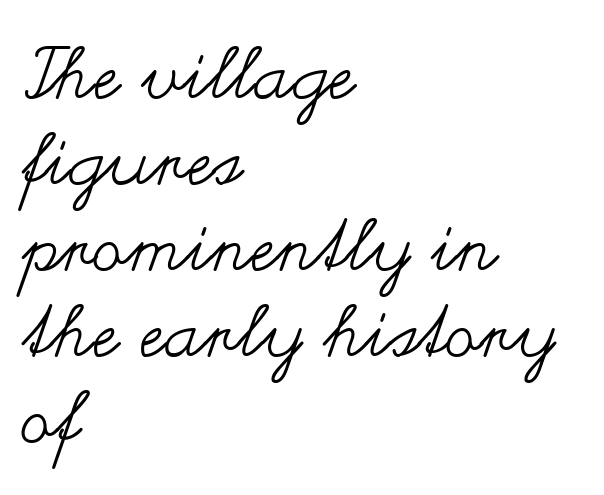
{"bold": "no", "weight": "regular", "width": "wide", "stroke_contrast": "medium", "x_height": "small", "monospaced": "no", "underline": "no", "align": "left", "line_spacing_ratio": 1.21, "letter_spacing": "normal", "letter_spacing_em": 0.0, "glyph_px": 71}
